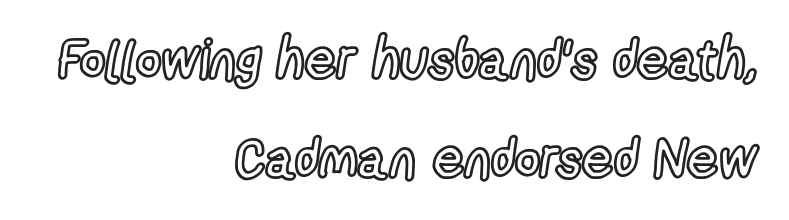
Q: Is the text italic (slanted)? A: Yes.
Q: Is the text underlined? A: No.
Q: How is the paragraph aligned? A: Right-aligned.
Q: Is the spacing between letters normal or unusually wide? A: Normal.
Q: Width (condensed, normal, or wide)? A: Condensed.
Q: x-height? A: Medium.
Q: Monospaced? A: No.
